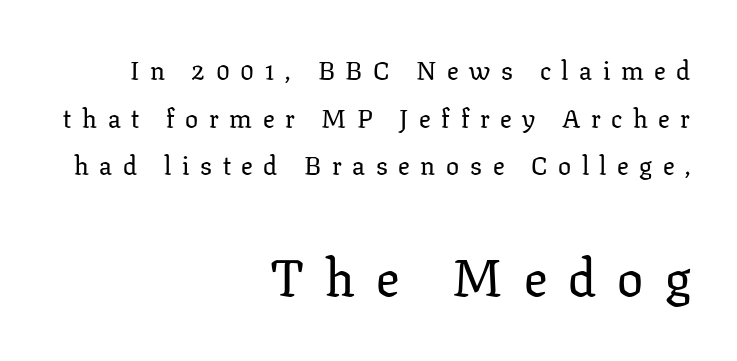
Is this a fixed-width face? No — the glyphs have proportional, varying widths. These two chunks differ in scale, with the bottom chunk taking the larger measure. Words appear elongated and porous because spacing is wide. Quick note: underline off. Style check: upright.
